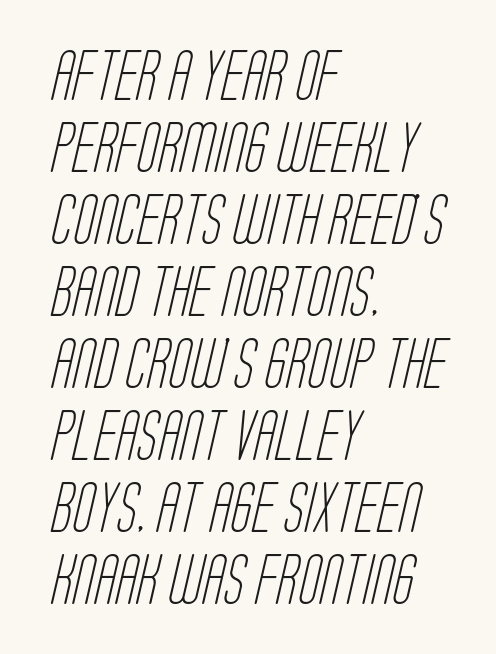
{"serif": "no", "bold": "no", "weight": "light", "width": "condensed", "stroke_contrast": "low", "x_height": "large", "monospaced": "no", "underline": "no", "align": "left", "line_spacing": "normal", "line_spacing_ratio": 1.44, "letter_spacing": "normal", "letter_spacing_em": 0.0, "glyph_px": 50}
